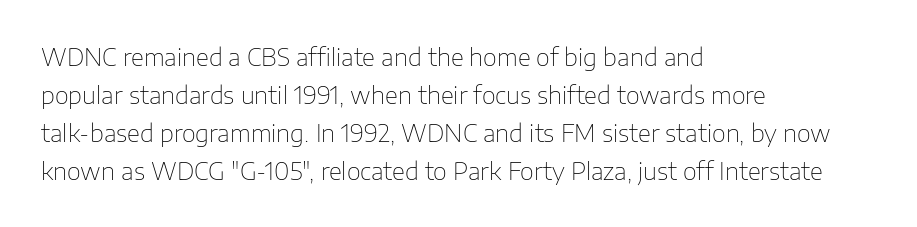
Q: Is the text bold? A: No.
Q: Is the text italic (slanted)? A: No, it is upright.
Q: Is the text underlined? A: No.
Q: How is the paragraph aligned? A: Left-aligned.
Q: Is the spacing between letters normal or unusually wide? A: Normal.
Q: Is the spacing between lines tight, normal or loose? A: Normal.
